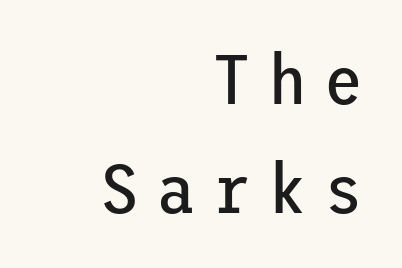
In terms of posture, this sample is upright. These lines are set flush right with a ragged left edge. A clean baseline with only descenders dipping below it. Evenly set lines give the paragraph a standard silhouette. Caption: expanded tracking, letters set apart.
